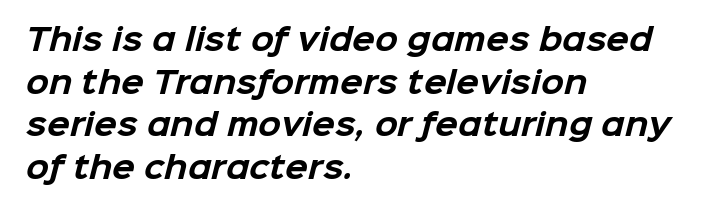
Q: Is the text bold? A: Yes.
Q: Is the typeface a serif or a sans-serif typeface? A: Sans-serif.
Q: Is the text underlined? A: No.
Q: How is the paragraph aligned? A: Left-aligned.
Q: Is the spacing between letters normal or unusually wide? A: Normal.
Q: Is the spacing between lines tight, normal or loose? A: Normal.
Q: Width (condensed, normal, or wide)? A: Normal.
Q: Stroke contrast? A: Low.
Q: x-height? A: Medium.
Q: Monospaced? A: No.
